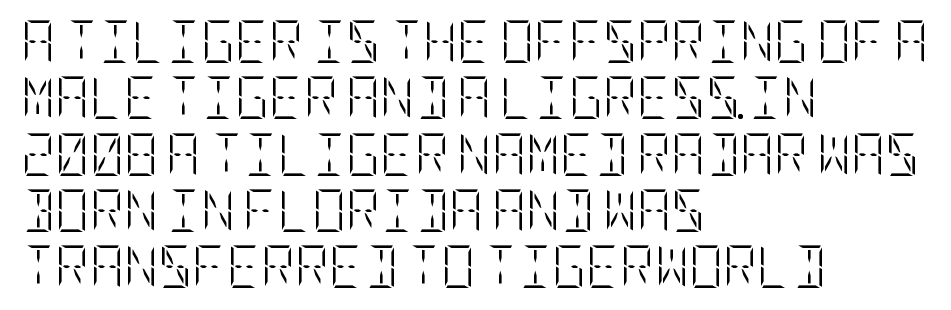
The rendering anchors every line to the left-hand side. The typesetting does not lean heavy: it is not bold. Notice how descenders clear the ascenders below comfortably — that's standard leading. Glyph-to-glyph distance matches everyday printed text.
